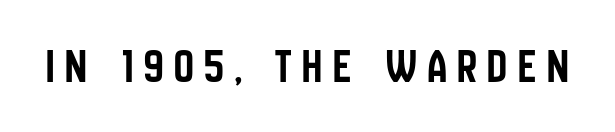
The image shows 49 px condensed sans-serif type, upright; set unusually wide letter spacing (+0.22 em), not underlined; low stroke contrast and a large x-height.
